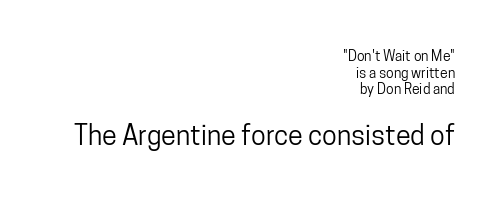
The image shows 27 px text type, upright; set right-aligned, line spacing 1.18x, normal letter spacing, not underlined; the second (bottom) block is 1.93x larger.
